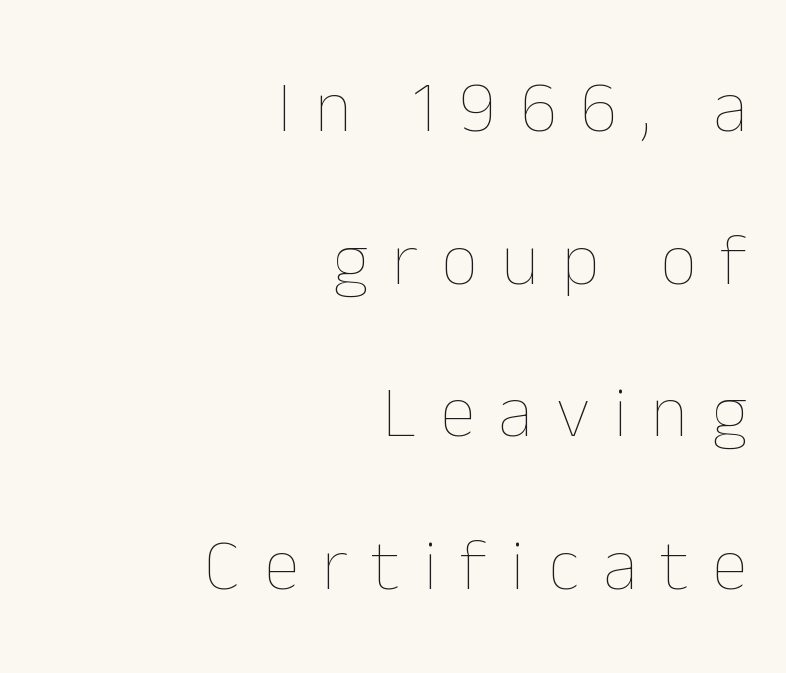
The image shows 73 px thin type, upright; set right-aligned, loose line spacing (2.09x), unusually wide letter spacing (+0.32 em), not underlined; low stroke contrast and a medium x-height.
